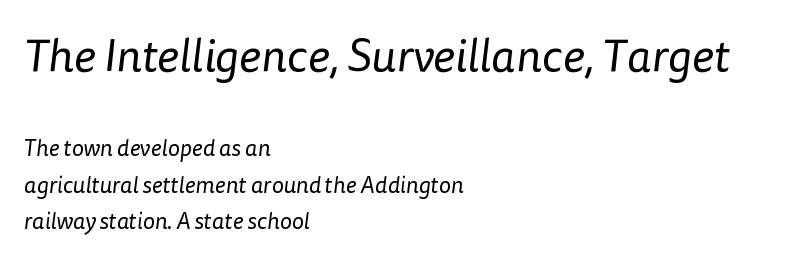
Q: Is the text bold? A: No.
Q: Is the typeface a serif or a sans-serif typeface? A: Sans-serif.
Q: Is the text underlined? A: No.
Q: How is the paragraph aligned? A: Left-aligned.
Q: Is the spacing between letters normal or unusually wide? A: Normal.
Q: Is the spacing between lines tight, normal or loose? A: Normal.
Q: Which block of text is set in a larger size, the first (top) or the second (bottom)? A: The first (top) one.
Q: Width (condensed, normal, or wide)? A: Normal.
Q: Stroke contrast? A: Low.
Q: x-height? A: Medium.
Q: Monospaced? A: No.
